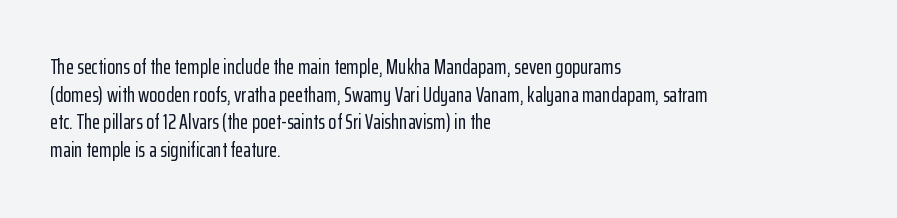
Q: Is the text italic (slanted)? A: No, it is upright.
Q: Is the text underlined? A: No.
Q: How is the paragraph aligned? A: Left-aligned.
Q: Is the spacing between letters normal or unusually wide? A: Normal.
Q: Is the spacing between lines tight, normal or loose? A: Normal.
